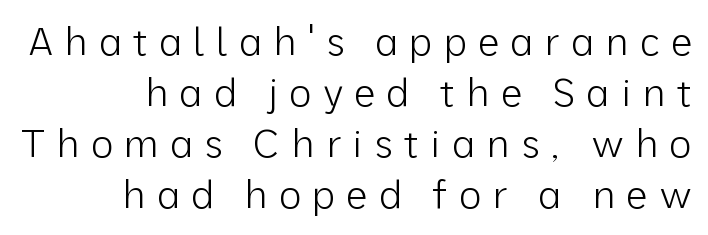
{"serif": "no", "italic": "no", "bold": "no", "weight": "light", "width": "normal", "stroke_contrast": "low", "x_height": "medium", "monospaced": "no", "underline": "no", "align": "right", "line_spacing": "normal", "line_spacing_ratio": 1.31, "letter_spacing": "wide", "letter_spacing_em": 0.28, "glyph_px": 39}
